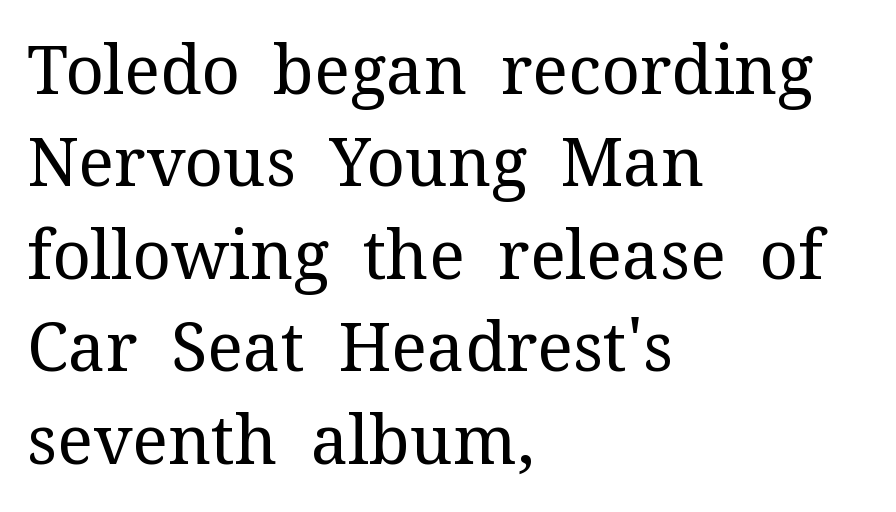
The image shows 67 px regular-weight serif type, upright; set left-aligned, normal line spacing (1.38x), normal letter spacing, not underlined; medium stroke contrast and a medium x-height.
